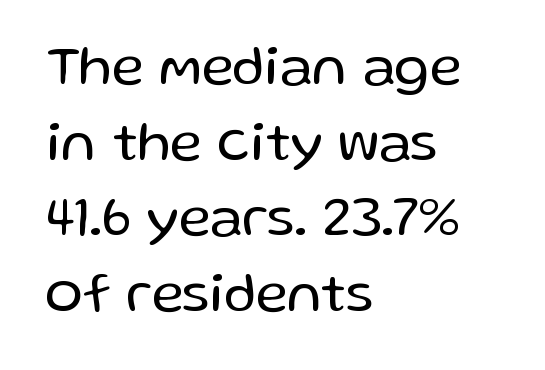
{"serif": "no", "italic": "no", "bold": "no", "weight": "regular", "width": "normal", "stroke_contrast": "low", "x_height": "medium", "monospaced": "no", "underline": "no", "align": "left", "line_spacing": "normal", "line_spacing_ratio": 1.35, "letter_spacing": "normal", "letter_spacing_em": 0.0, "glyph_px": 56}
